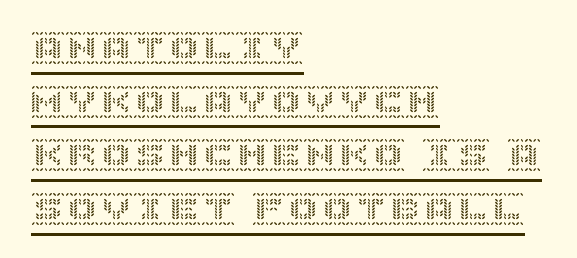
When letters stand straight like this, we call the style roman or upright. Normally led — the rows are evenly, conventionally spaced. Glyph-to-glyph distance matches everyday printed text. If you drew a ruler down the left edge, every line would touch it. Looks like someone drew a line under every word here.
